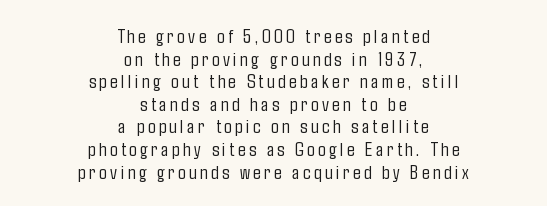
Q: Is the text bold? A: No.
Q: Is the text italic (slanted)? A: No, it is upright.
Q: Is the text underlined? A: No.
Q: How is the paragraph aligned? A: Centered.
Q: Is the spacing between lines tight, normal or loose? A: Tight.
